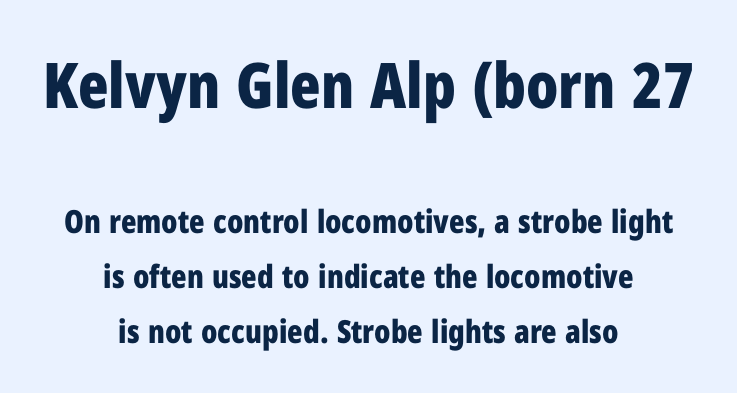
Nobody drew a line under any word here. This is the regular roman posture of the typeface. Between one letter and the next there's only the usual sliver of space. In terms of weight, the rendering is a true, heavy bold. Typeset on center — no edge is straight. Here the first block reads like a headline and the second like body copy.
